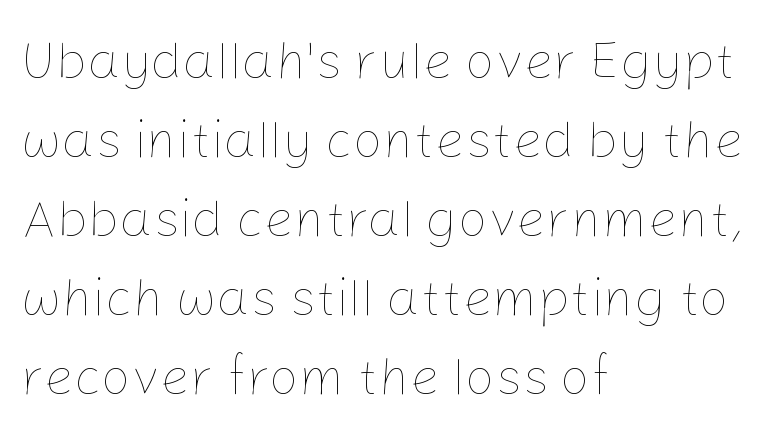
{"italic": "no", "bold": "no", "weight": "thin", "width": "normal", "stroke_contrast": "low", "x_height": "medium", "monospaced": "no", "underline": "no", "align": "left", "line_spacing": "normal", "line_spacing_ratio": 1.49, "letter_spacing": "normal", "letter_spacing_em": 0.0, "glyph_px": 53}
